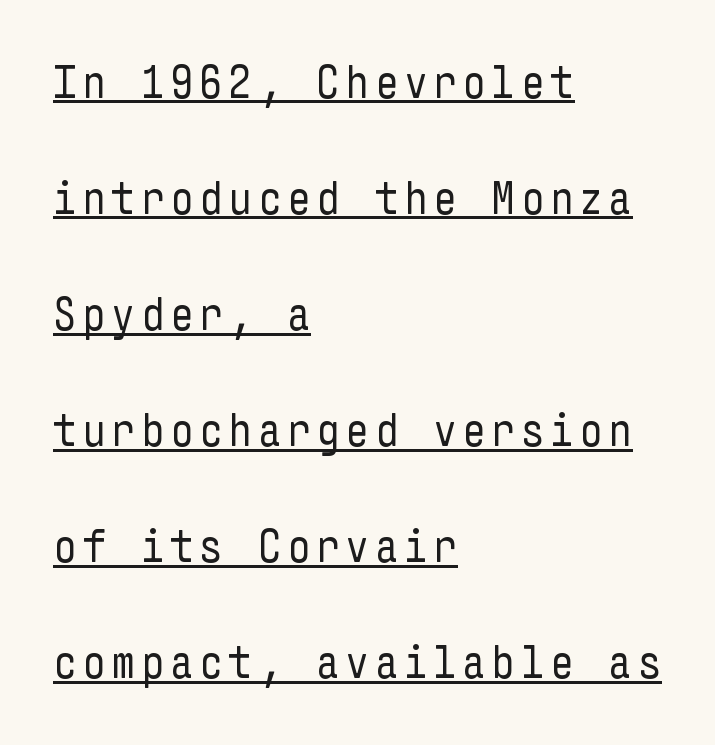
Notice how the stems are strictly vertical — no italics here. A rule runs beneath these lines of type. The strokes carry an ordinary text weight at most. Line spacing here is loose. Left-aligned paragraph, ragged on the right. This is sans-serif lettering, the kind often seen on screens and signage.
